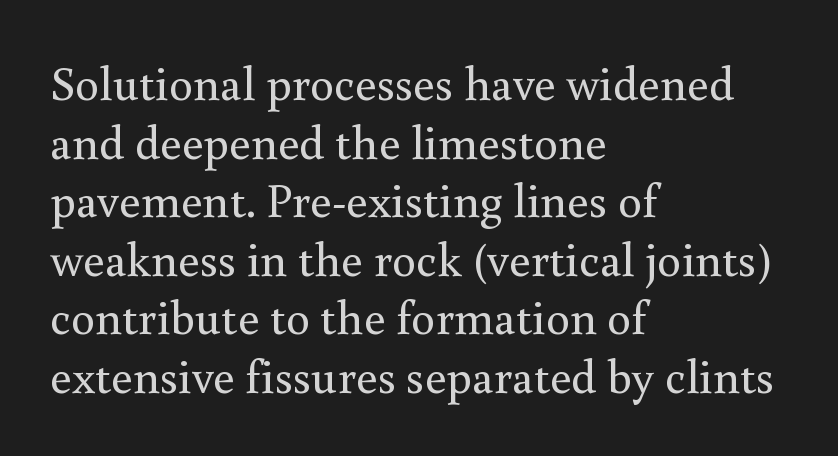
The image shows 48 px regular-weight serif type, upright; set left-aligned, line spacing 1.22x, normal letter spacing, not underlined; medium stroke contrast and a small x-height.
